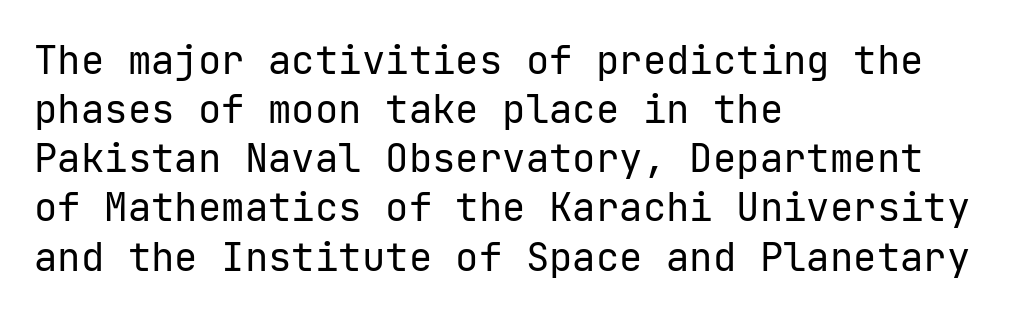
Upright lettering throughout. Quick note: interline space is typical. No chunkiness to these letters — they're not bold. You can tell from the bare stems that sans-serif type was used.
